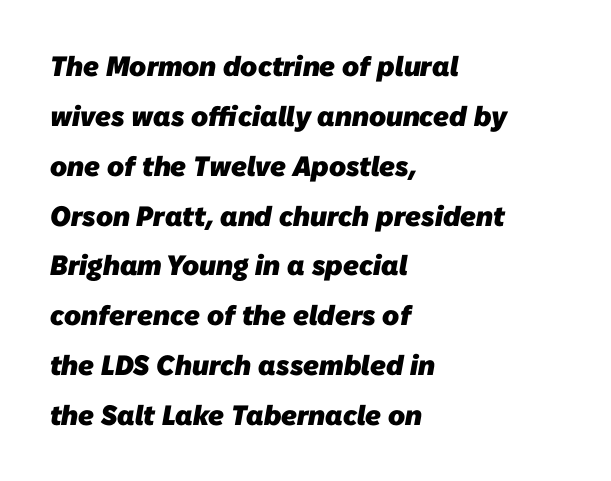
Students, note that the glyphs here touch the page at normal intervals. Do the characters align in a grid? No, the font is proportional. In terms of weight, the rendering is a true, heavy bold. Line beginnings align vertically; line endings do not. No word sits above an underline.
